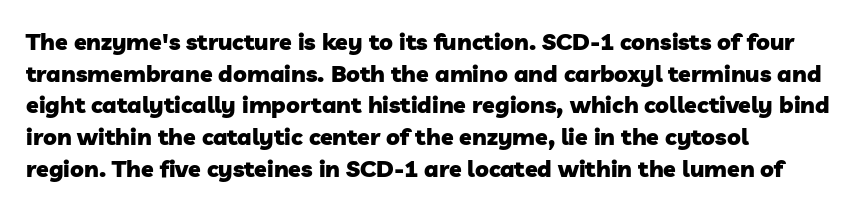
{"bold": "yes", "underline": "no", "align": "left", "line_spacing": "normal", "line_spacing_ratio": 1.38, "letter_spacing": "normal", "letter_spacing_em": 0.0, "glyph_px": 23}
